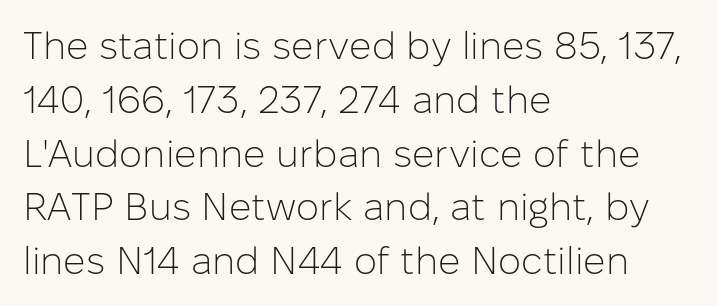
The image shows 39 px light sans-serif type, upright; set left-aligned, normal line spacing (1.38x), normal letter spacing, not underlined; low stroke contrast and a medium x-height.
